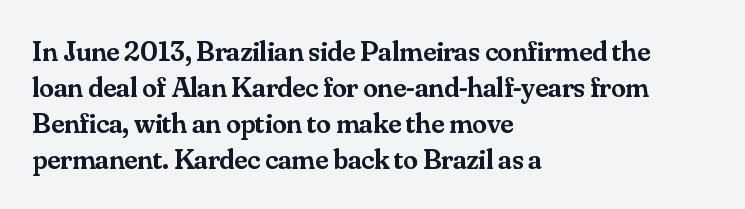
You could not count columns in this text — the font is proportionally spaced. The specimen reads as upright at a glance. Descenders hang freely into open space. The face used here is rendered with its standard letterfit. Unlike a clean sans, this face finishes its strokes with serifs. This is moderately heavy type, rendered in semibold.
